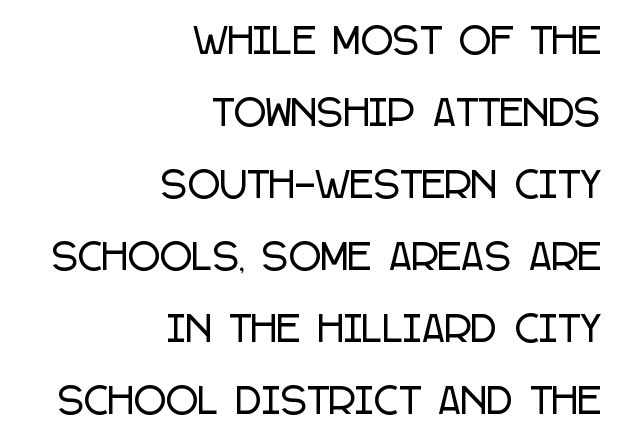
The image shows 35 px condensed sans-serif type, upright; set right-aligned, loose line spacing (2.06x), normal letter spacing, not underlined; low stroke contrast and a large x-height.
